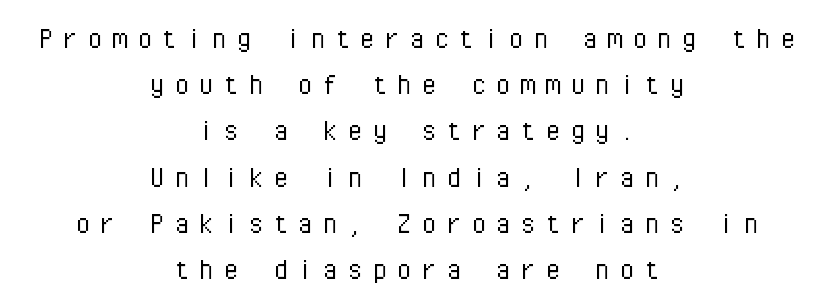
The image shows 33 px light sans-serif type, upright, monospaced; set centered, normal line spacing (1.4x), unusually wide letter spacing (+0.25 em), not underlined; low stroke contrast and a medium x-height.
